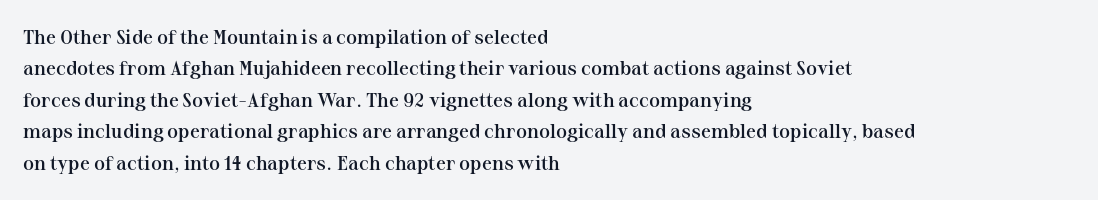
{"italic": "no", "bold": "semi", "underline": "no", "align": "left", "line_spacing": "normal", "line_spacing_ratio": 1.57, "letter_spacing": "normal", "letter_spacing_em": 0.0, "glyph_px": 20}
